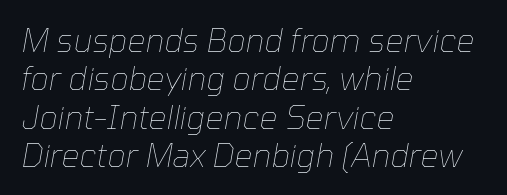
{"italic": "yes", "lean": "right", "slant_degrees": 10, "bold": "no", "weight": "thin", "width": "normal", "stroke_contrast": "low", "x_height": "medium", "monospaced": "no", "underline": "no", "align": "left", "line_spacing_ratio": 1.2, "letter_spacing": "normal", "letter_spacing_em": 0.0, "glyph_px": 32}
